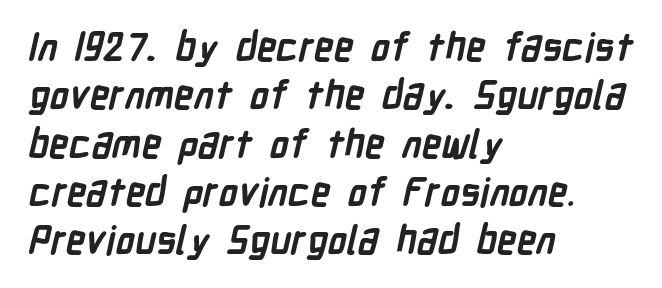
{"serif": "no", "bold": "yes", "weight": "semibold", "width": "condensed", "stroke_contrast": "low", "x_height": "medium", "monospaced": "no", "underline": "no", "align": "left", "line_spacing_ratio": 1.24, "letter_spacing": "normal", "letter_spacing_em": 0.0, "glyph_px": 39}
